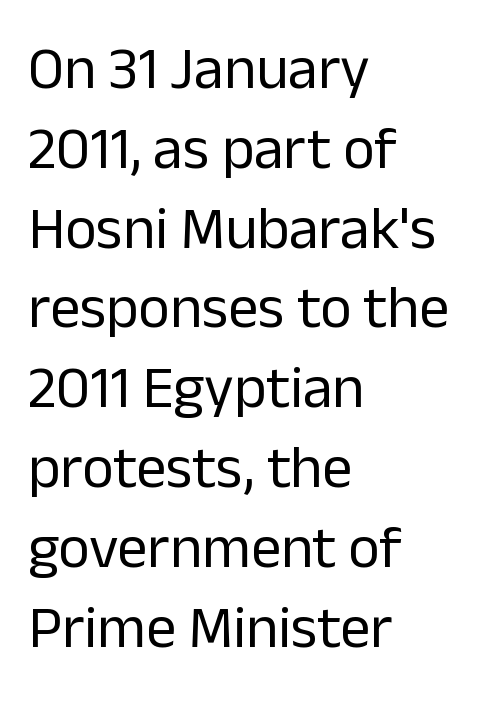
{"serif": "no", "italic": "no", "bold": "no", "weight": "regular", "width": "normal", "stroke_contrast": "low", "x_height": "medium", "monospaced": "no", "underline": "no", "align": "left", "line_spacing": "normal", "line_spacing_ratio": 1.33, "letter_spacing": "normal", "letter_spacing_em": 0.0, "glyph_px": 60}
